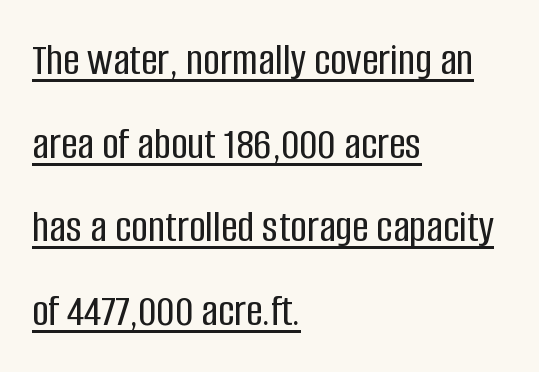
The image shows 46 px condensed sans-serif type, upright; set left-aligned, line spacing 1.82x, normal letter spacing, underlined; low stroke contrast and a large x-height.
